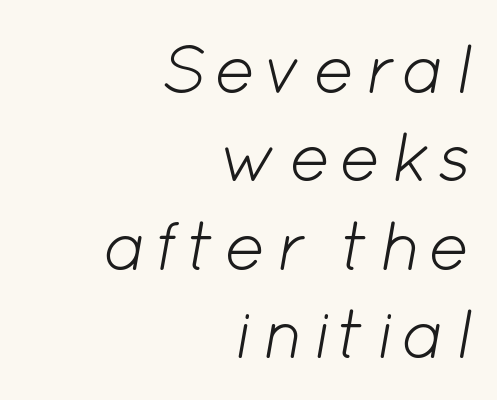
Alignment: flush right. The passage shown leans; its letterforms are oblique. These lines are rendered in a variable-pitch font. Check the space under the baseline: it is left empty. Leading: standard. The weight tops out at a normal text grade.
